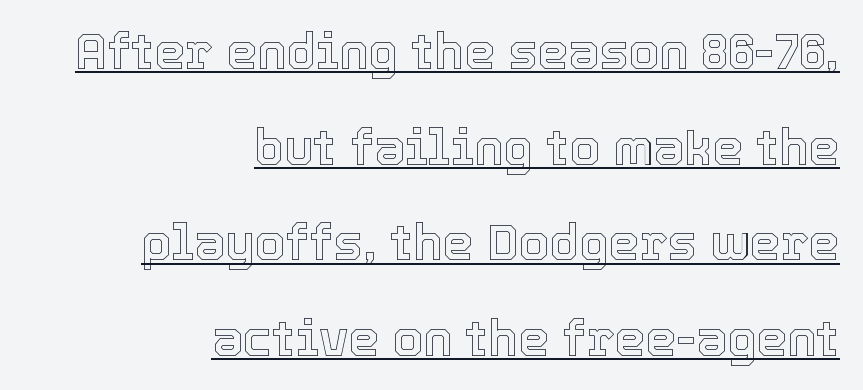
{"italic": "no", "width": "normal", "x_height": "medium", "monospaced": "no", "underline": "yes", "align": "right", "line_spacing": "loose", "line_spacing_ratio": 1.95, "letter_spacing": "normal", "letter_spacing_em": 0.0, "glyph_px": 49}
